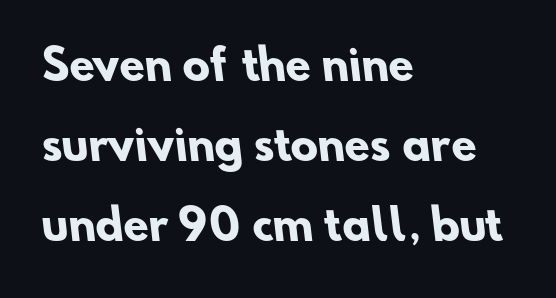
{"serif": "no", "bold": "yes", "weight": "heavy", "width": "normal", "stroke_contrast": "low", "x_height": "small", "monospaced": "no", "underline": "no", "align": "left", "line_spacing": "loose", "line_spacing_ratio": 1.95, "letter_spacing": "normal", "letter_spacing_em": 0.0, "glyph_px": 41}
